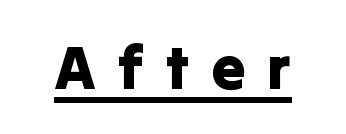
{"serif": "no", "italic": "no", "width": "normal", "stroke_contrast": "low", "x_height": "medium", "monospaced": "no", "underline": "yes", "letter_spacing": "wide", "letter_spacing_em": 0.36, "glyph_px": 61}
